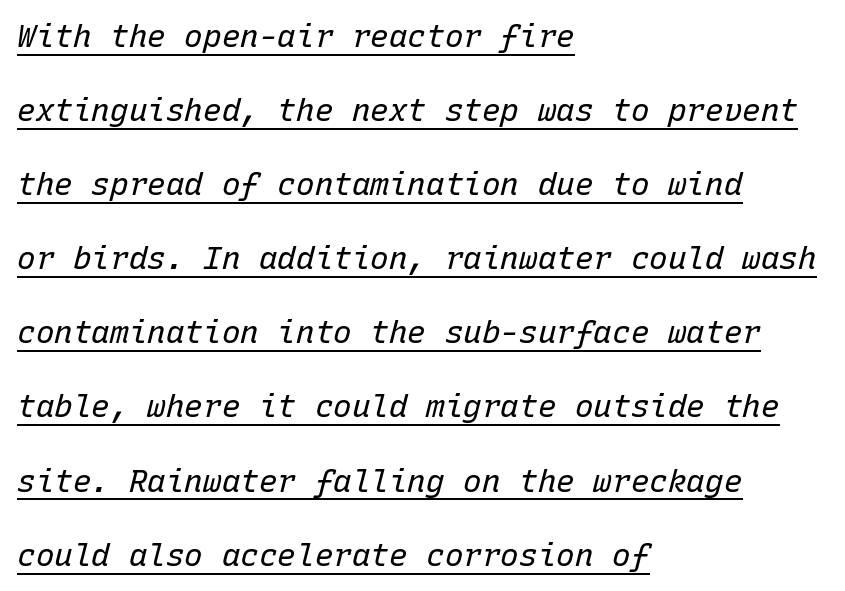
A typesetter would call this monospace, since all characters share one set width. In designer terms, the underline attribute is active on this setting. These lines were composed using italics. Left-aligned paragraph, ragged on the right. Is there much room between lines? Yes — plenty of vertical air separates them. What stands out about the letter spacing? Nothing — it is the standard amount.
